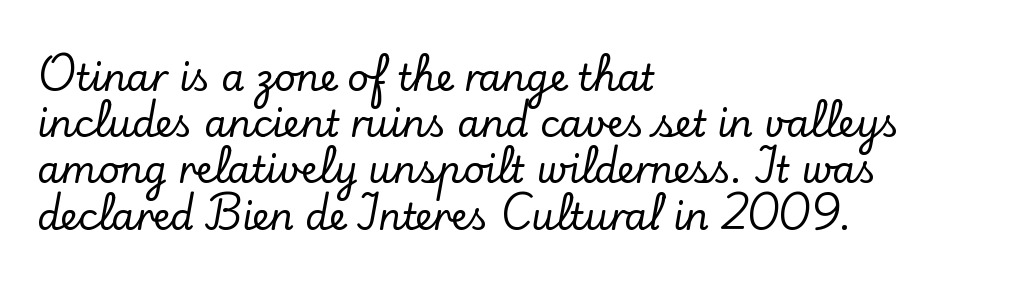
The image shows 37 px serif type; set left-aligned, normal line spacing (1.25x), normal letter spacing, not underlined; low stroke contrast and a small x-height.
